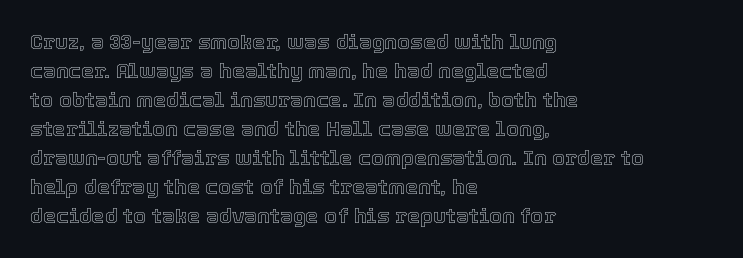
Does the leading feel generous? No, just average. Nobody touched the tracking dial on this one. This is the regular roman posture of the typeface. Visually the block forms a straight wall on the left and a jagged coastline on the right.
